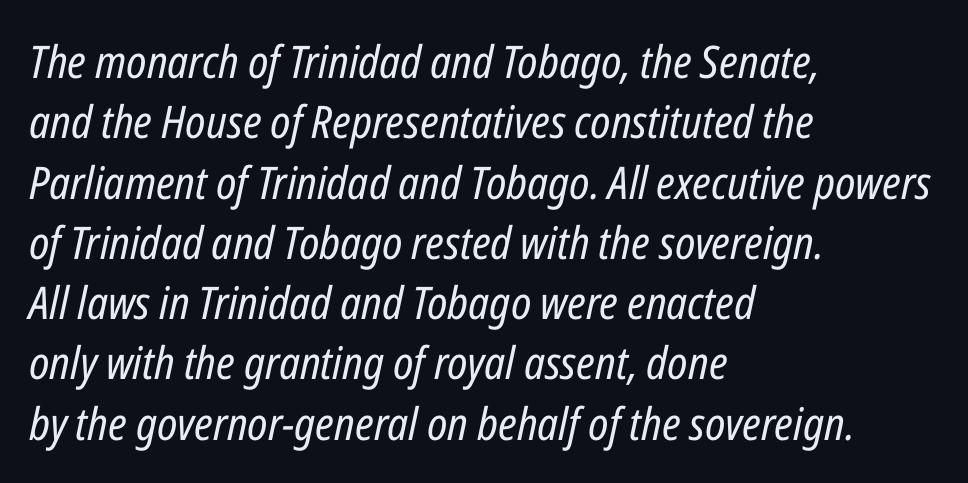
Q: Is the text bold? A: No.
Q: Is the text italic (slanted)? A: Yes, it leans right by about 12 degrees.
Q: Is the text underlined? A: No.
Q: How is the paragraph aligned? A: Left-aligned.
Q: Is the spacing between letters normal or unusually wide? A: Normal.
Q: Is the spacing between lines tight, normal or loose? A: Normal.
Q: Width (condensed, normal, or wide)? A: Condensed.
Q: Stroke contrast? A: Low.
Q: x-height? A: Medium.
Q: Monospaced? A: No.
